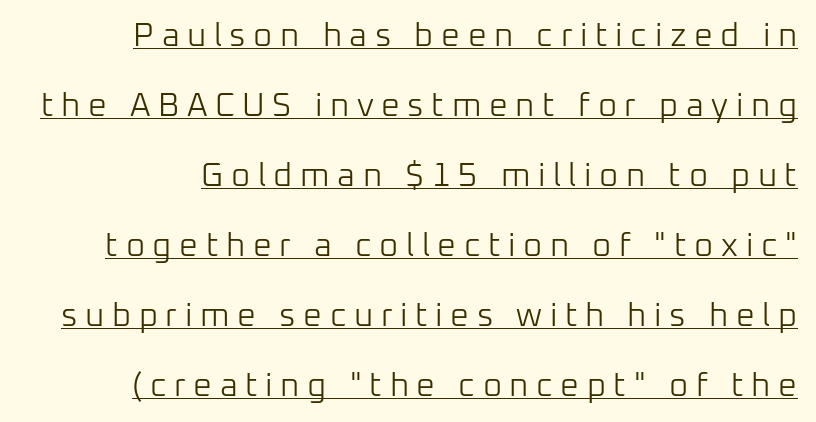
Q: Is the text bold? A: No.
Q: Is the text italic (slanted)? A: No, it is upright.
Q: Is the typeface a serif or a sans-serif typeface? A: Sans-serif.
Q: Is the text underlined? A: Yes.
Q: Is the spacing between letters normal or unusually wide? A: Unusually wide.
Q: Is the spacing between lines tight, normal or loose? A: Loose.
Q: Width (condensed, normal, or wide)? A: Normal.
Q: Stroke contrast? A: Low.
Q: x-height? A: Medium.
Q: Monospaced? A: No.
